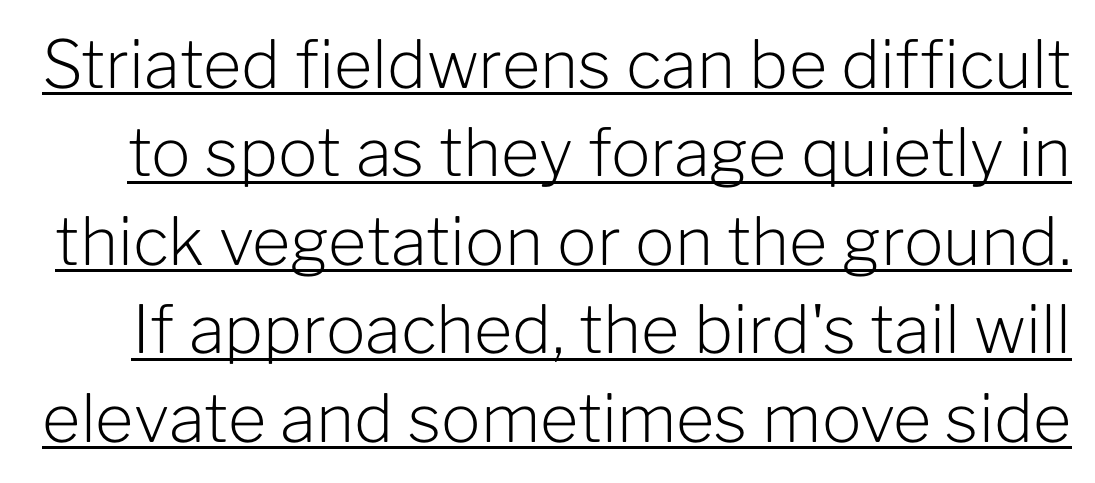
This is roman type, the default non-slanted kind. Summary of vertical rhythm: regular, with standard interline spacing. The letters sit at their default tracking, neither squeezed nor spread. Does the type have serifs? No, each stem ends abruptly. Here the designer chose a conventional face with non-uniform glyph widths. The font sits on the lighter half of the weight spectrum, regular included.
